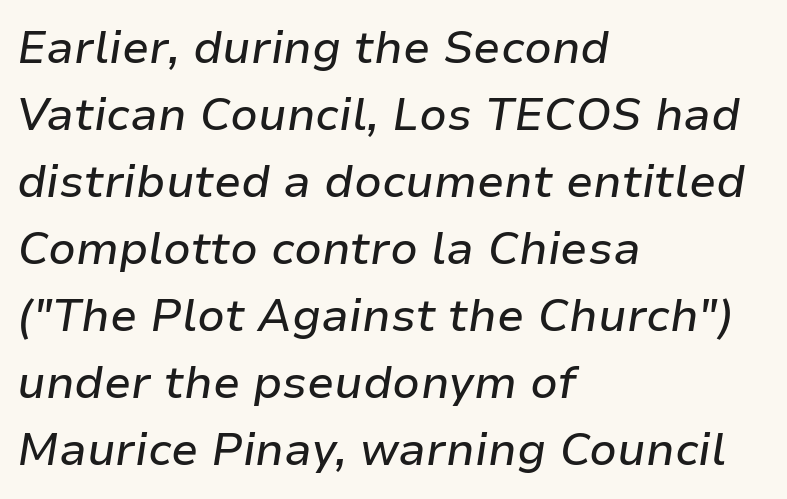
{"italic": "yes", "lean": "right", "slant_degrees": 9, "width": "normal", "stroke_contrast": "low", "x_height": "medium", "monospaced": "no", "underline": "no", "align": "left", "line_spacing": "normal", "line_spacing_ratio": 1.49, "letter_spacing": "normal", "letter_spacing_em": 0.0, "glyph_px": 45}
